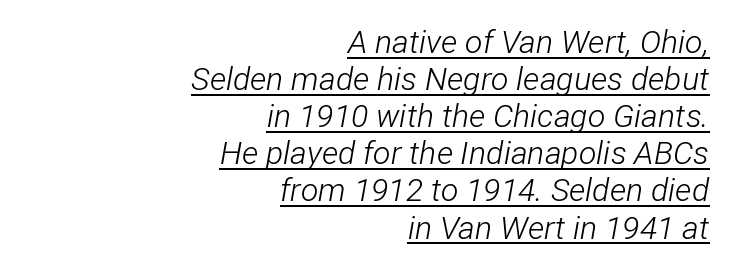
The image shows 32 px light, condensed type, italic (leaning right); set right-aligned, line spacing 1.16x, normal letter spacing, underlined; low stroke contrast and a medium x-height.
